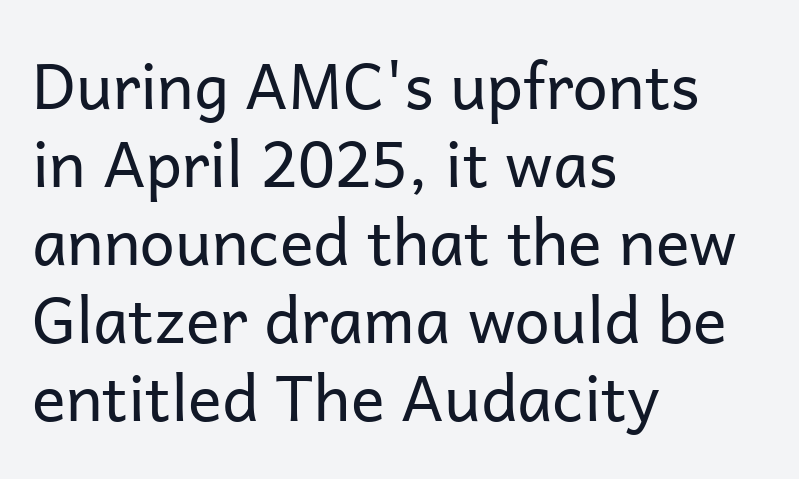
Q: Is the text bold? A: No.
Q: Is the text italic (slanted)? A: No, it is upright.
Q: Is the typeface a serif or a sans-serif typeface? A: Sans-serif.
Q: Is the text underlined? A: No.
Q: How is the paragraph aligned? A: Left-aligned.
Q: Is the spacing between letters normal or unusually wide? A: Normal.
Q: Width (condensed, normal, or wide)? A: Normal.
Q: Stroke contrast? A: Low.
Q: x-height? A: Medium.
Q: Monospaced? A: No.
